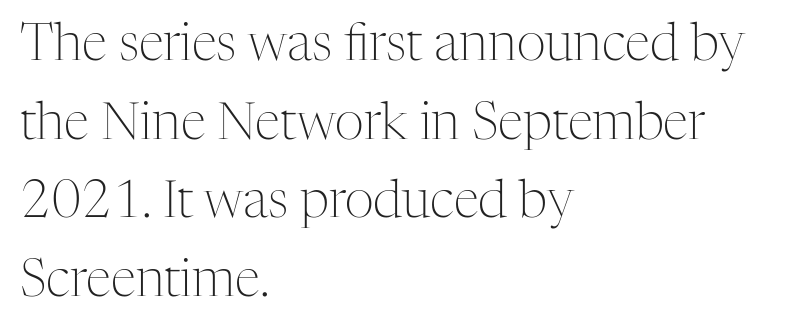
The letters carry serifs — small finishing strokes at the ends of their stems. Anything drawn beneath the words? Only blank space. Style check: upright. The face used here is rendered with its standard letterfit. Caption: multi-line text, flush left, ragged right.
